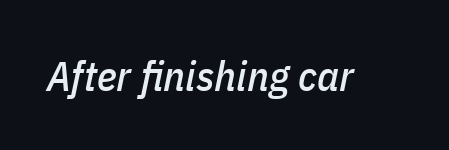
The tracking reads as untouched default to a designer's eye. This rendering features lettering with no underline. The lettering tilts uniformly, giving the passage an italic look. You could not count columns in this text — the font is proportionally spaced.
